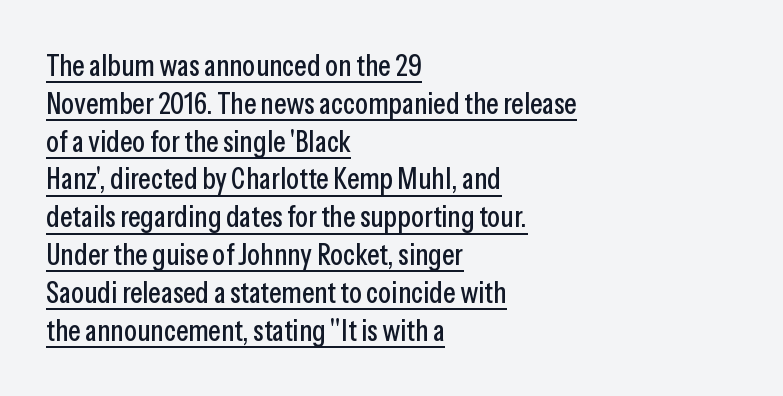
{"serif": "no", "italic": "no", "width": "condensed", "stroke_contrast": "low", "x_height": "medium", "monospaced": "no", "underline": "yes", "align": "left", "line_spacing": "normal", "line_spacing_ratio": 1.26, "letter_spacing": "normal", "letter_spacing_em": 0.0, "glyph_px": 30}
